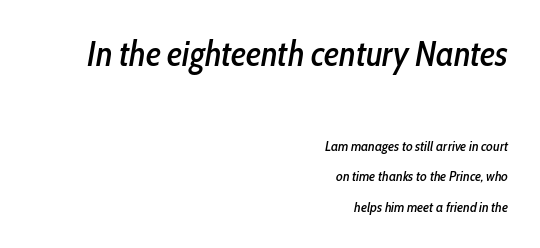
Q: Is the text italic (slanted)? A: Yes, it leans right by about 10 degrees.
Q: Is the text underlined? A: No.
Q: How is the paragraph aligned? A: Right-aligned.
Q: Is the spacing between letters normal or unusually wide? A: Normal.
Q: Is the spacing between lines tight, normal or loose? A: Loose.
Q: Which block of text is set in a larger size, the first (top) or the second (bottom)? A: The first (top) one.
Q: Width (condensed, normal, or wide)? A: Condensed.
Q: Stroke contrast? A: Low.
Q: x-height? A: Medium.
Q: Monospaced? A: No.
